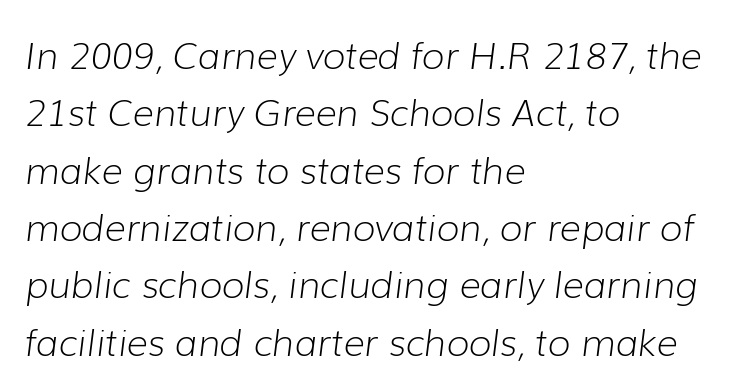
Q: Is the text bold? A: No.
Q: Is the text italic (slanted)? A: Yes, it leans right by about 7 degrees.
Q: Is the text underlined? A: No.
Q: How is the paragraph aligned? A: Left-aligned.
Q: Is the spacing between letters normal or unusually wide? A: Normal.
Q: Is the spacing between lines tight, normal or loose? A: Normal.
Q: Width (condensed, normal, or wide)? A: Normal.
Q: Stroke contrast? A: Low.
Q: x-height? A: Medium.
Q: Monospaced? A: No.
